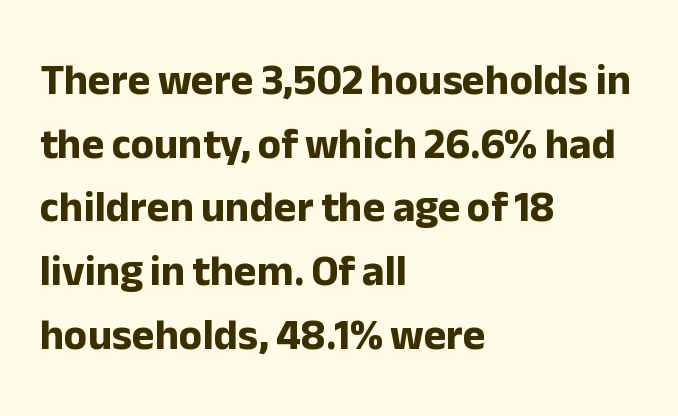
{"serif": "no", "italic": "no", "bold": "yes", "weight": "bold", "width": "normal", "stroke_contrast": "low", "x_height": "medium", "monospaced": "no", "underline": "no", "align": "left", "line_spacing": "normal", "line_spacing_ratio": 1.48, "letter_spacing": "normal", "letter_spacing_em": 0.0, "glyph_px": 43}
